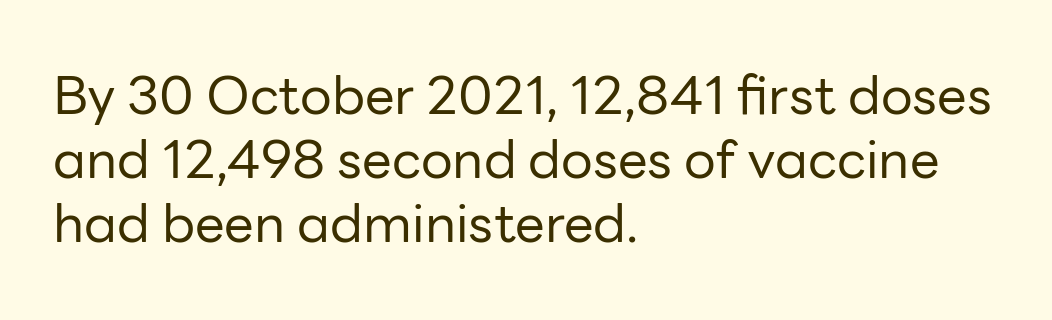
Line starts are locked; line ends wander. Examine the stroke ends and you'll find no serifs. Does extra space separate the letters? No, they use regular spacing. Compared with a typical body face, this is equally light or lighter still. Do the characters align in a grid? No, the font is proportional. Rendered with straight, roman letterforms.
